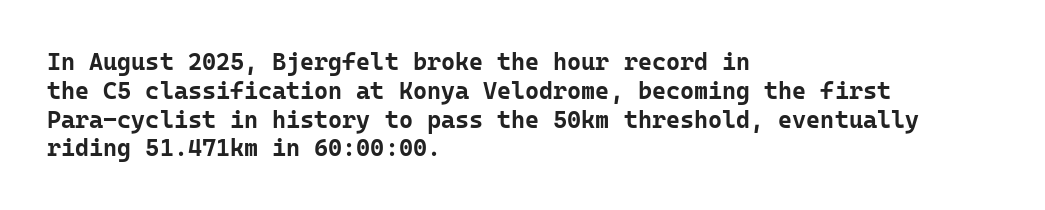
{"italic": "no", "bold": "yes", "underline": "no", "align": "left", "line_spacing_ratio": 1.2, "letter_spacing": "normal", "letter_spacing_em": 0.0, "glyph_px": 24}
